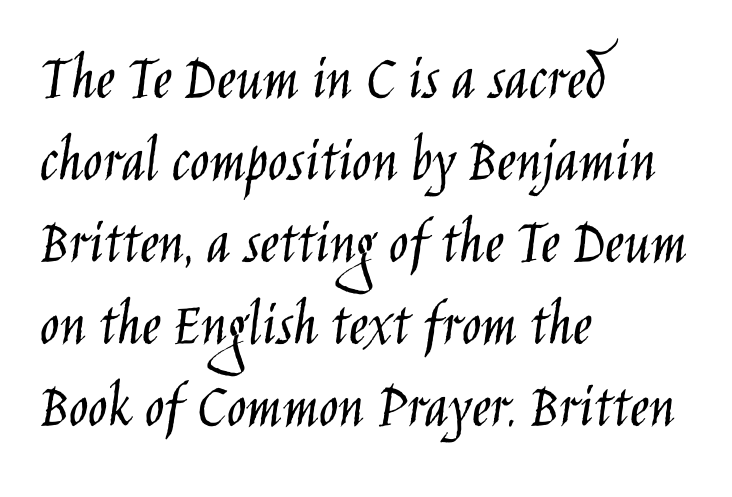
The image shows 65 px light, condensed sans-serif type; set left-aligned, normal line spacing (1.26x), normal letter spacing, not underlined; low stroke contrast and a large x-height.
